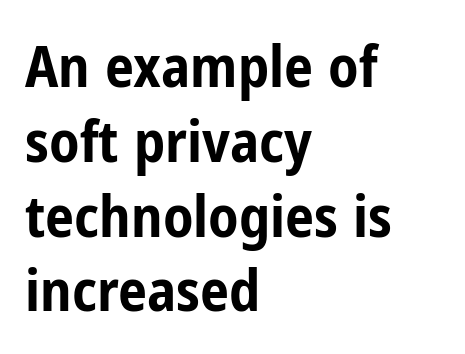
The image shows 58 px bold, condensed sans-serif type, upright; set left-aligned, normal line spacing (1.29x), normal letter spacing, not underlined; low stroke contrast and a medium x-height.
